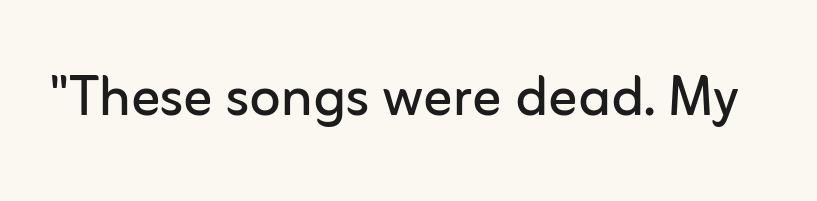
Compared with a typical body face, this is equally light or lighter still. This sample has the flowing, uneven cadence of proportional lettering. No italicization has been applied; the sample stays upright. Letterform terminals end flat and unadorned throughout the passage. The foot of each line stays bare and open.
